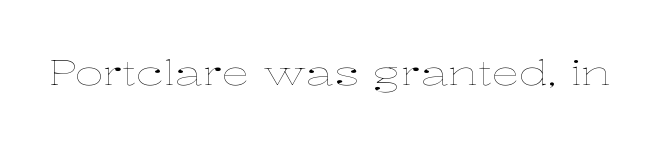
{"italic": "no", "bold": "no", "weight": "thin", "width": "wide", "stroke_contrast": "low", "x_height": "medium", "monospaced": "no", "underline": "no", "letter_spacing": "normal", "letter_spacing_em": 0.0, "glyph_px": 35}
